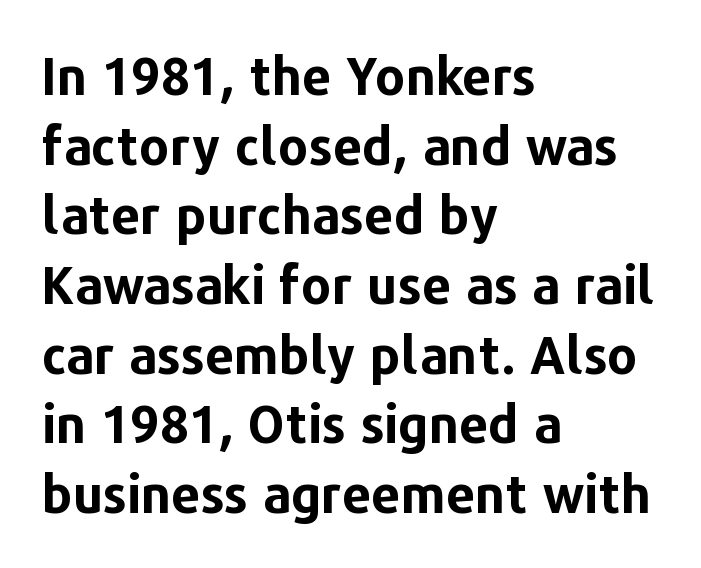
{"serif": "no", "italic": "no", "bold": "yes", "weight": "bold", "width": "normal", "stroke_contrast": "low", "x_height": "medium", "monospaced": "no", "underline": "no", "align": "left", "line_spacing": "normal", "line_spacing_ratio": 1.34, "letter_spacing": "normal", "letter_spacing_em": 0.0, "glyph_px": 52}
